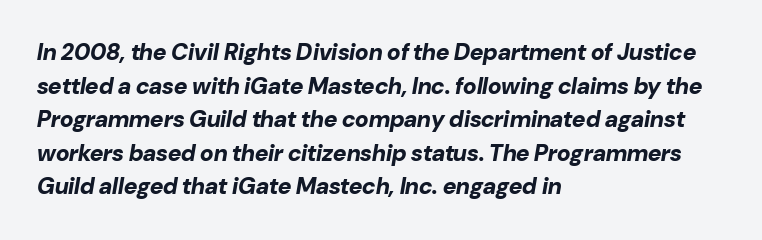
Q: Is the text bold? A: Yes.
Q: Is the text italic (slanted)? A: Yes, it leans right by about 10 degrees.
Q: Is the text underlined? A: No.
Q: How is the paragraph aligned? A: Left-aligned.
Q: Is the spacing between letters normal or unusually wide? A: Normal.
Q: Is the spacing between lines tight, normal or loose? A: Normal.
